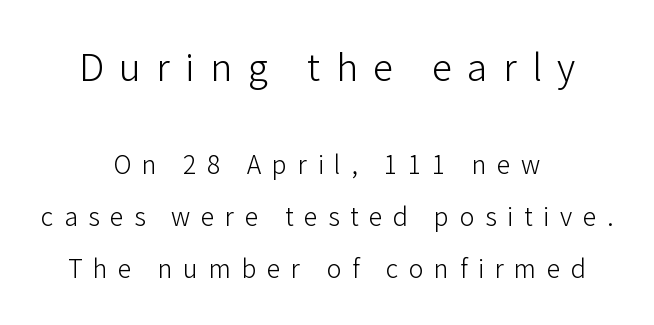
{"serif": "no", "italic": "no", "bold": "no", "weight": "light", "width": "normal", "stroke_contrast": "low", "x_height": "medium", "monospaced": "no", "underline": "no", "align": "center", "line_spacing": "loose", "line_spacing_ratio": 2.09, "letter_spacing": "wide", "letter_spacing_em": 0.42, "larger_block": "first", "size_ratio": 1.48, "glyph_px": 37}
